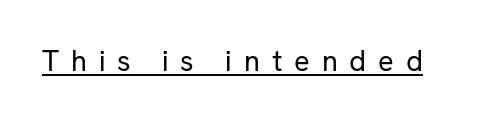
The passage shown has open, widely tracked lettering throughout. Bold? No — there's no thickening of the strokes. Posture: upright roman. The face used here is proportionally spaced, like ordinary book or web type. Typographically, this falls in the sans-serif category.
